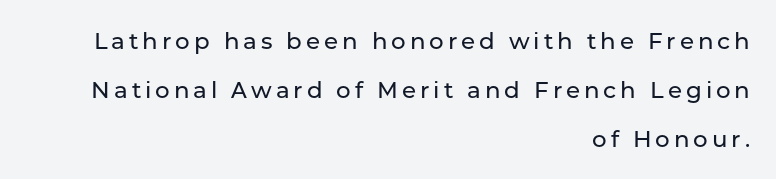
The rendering anchors every line to the right-hand side. The rendering uses a large line-height, opening up the rows. Plain, unruled lines of type. If you drew a line through each stem, it would be perfectly vertical.
